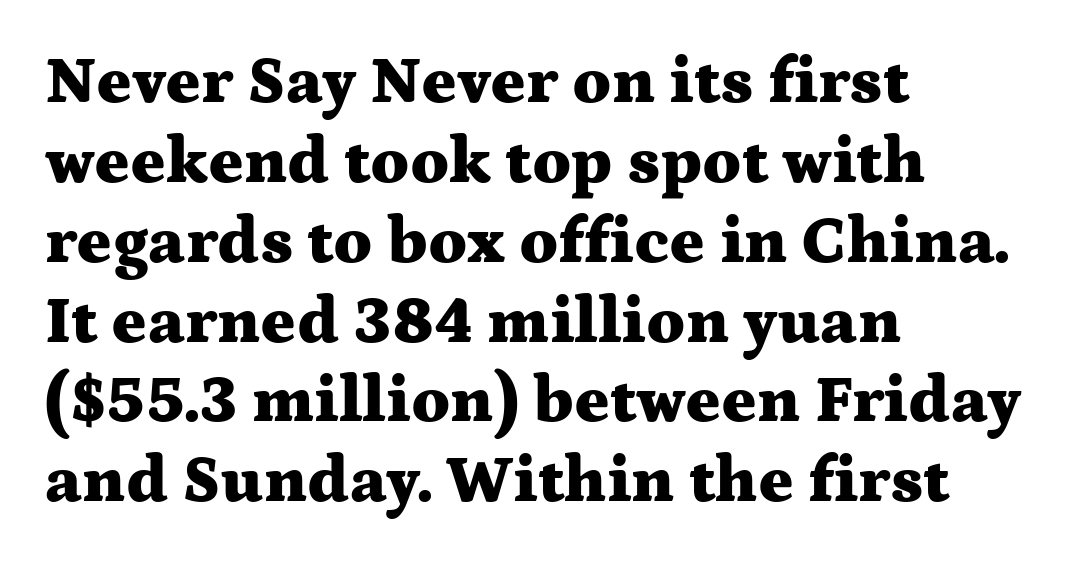
The image shows 66 px heavy, wide serif type, upright; set left-aligned, line spacing 1.21x, normal letter spacing, not underlined; medium stroke contrast and a medium x-height.
